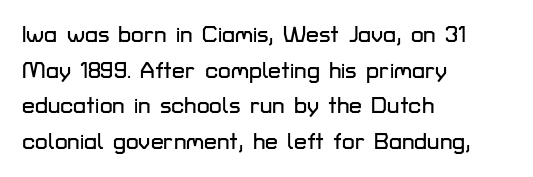
{"italic": "no", "underline": "no", "align": "left", "line_spacing": "normal", "line_spacing_ratio": 1.55, "letter_spacing": "normal", "letter_spacing_em": 0.0, "glyph_px": 23}
